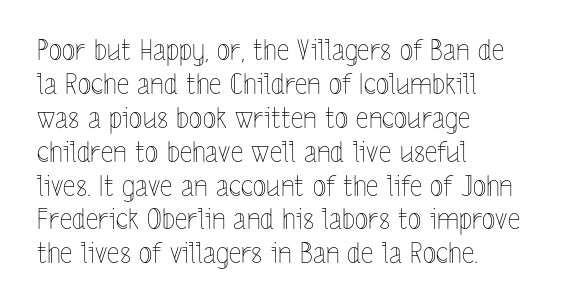
{"italic": "no", "bold": "no", "weight": "thin", "width": "condensed", "x_height": "medium", "monospaced": "no", "underline": "no", "align": "left", "line_spacing_ratio": 1.21, "letter_spacing": "normal", "letter_spacing_em": 0.0, "glyph_px": 28}
